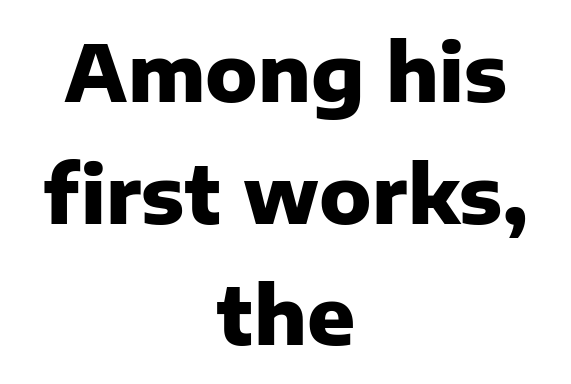
Q: Is the text bold? A: Yes.
Q: Is the text italic (slanted)? A: No, it is upright.
Q: Is the typeface a serif or a sans-serif typeface? A: Sans-serif.
Q: Is the text underlined? A: No.
Q: How is the paragraph aligned? A: Centered.
Q: Is the spacing between letters normal or unusually wide? A: Normal.
Q: Is the spacing between lines tight, normal or loose? A: Normal.
Q: Width (condensed, normal, or wide)? A: Normal.
Q: Stroke contrast? A: Low.
Q: x-height? A: Medium.
Q: Monospaced? A: No.
